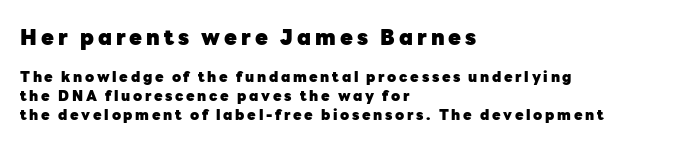
{"italic": "no", "bold": "yes", "underline": "no", "align": "left", "line_spacing": "normal", "line_spacing_ratio": 1.35, "larger_block": "first", "size_ratio": 1.5, "glyph_px": 21}
